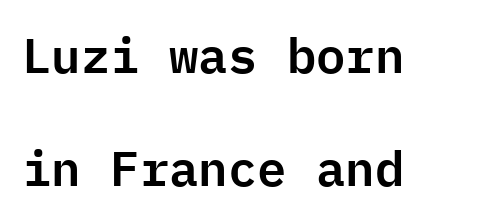
The image shows 49 px sans-serif type, upright, monospaced; set left-aligned, loose line spacing (2.3x), normal letter spacing, not underlined; low stroke contrast and a medium x-height.
